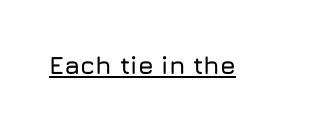
Q: Is the text italic (slanted)? A: No, it is upright.
Q: Is the text underlined? A: Yes.
Q: Is the spacing between letters normal or unusually wide? A: Normal.
